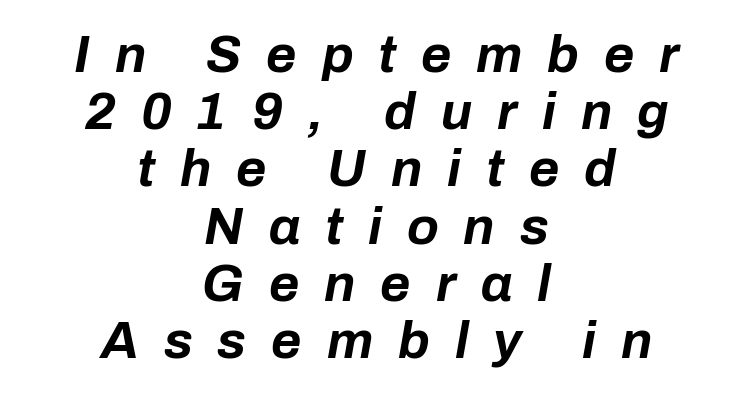
The image shows 52 px bold type, italic (leaning right); set centered, tight line spacing (1.1x), unusually wide letter spacing (+0.48 em), not underlined; low stroke contrast and a medium x-height.
